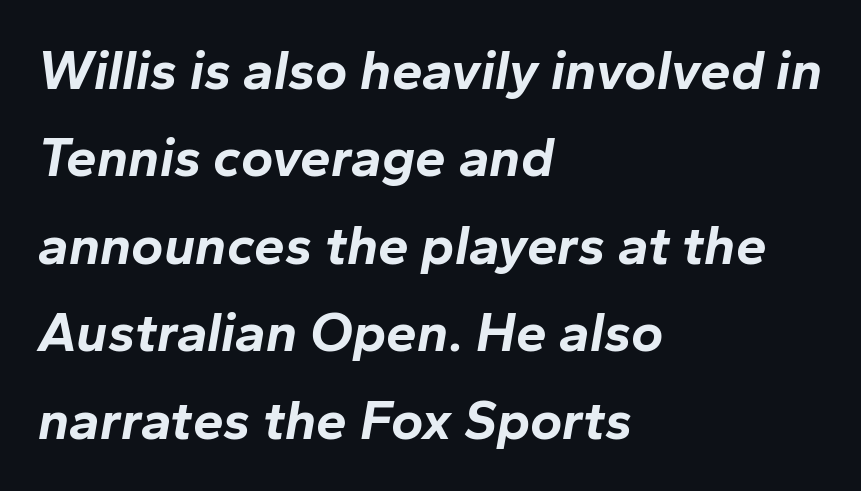
{"italic": "yes", "lean": "right", "slant_degrees": 10, "bold": "yes", "weight": "bold", "width": "normal", "stroke_contrast": "low", "x_height": "medium", "monospaced": "no", "underline": "no", "align": "left", "line_spacing": "normal", "line_spacing_ratio": 1.59, "letter_spacing": "normal", "letter_spacing_em": 0.0, "glyph_px": 55}
